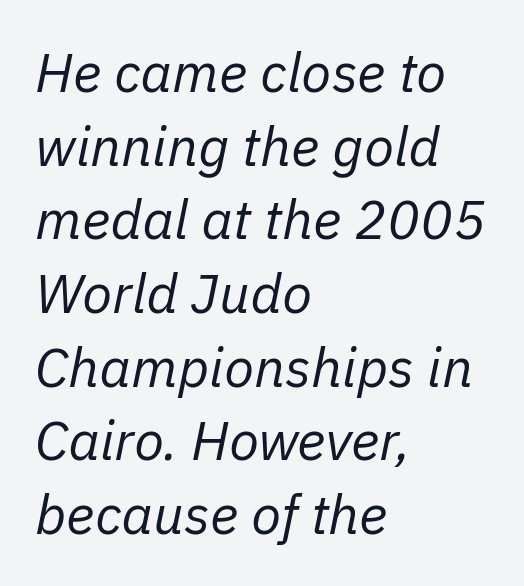
{"italic": "yes", "lean": "right", "slant_degrees": 11, "bold": "no", "weight": "regular", "width": "normal", "stroke_contrast": "low", "x_height": "medium", "monospaced": "no", "underline": "no", "align": "left", "line_spacing": "normal", "line_spacing_ratio": 1.34, "letter_spacing": "normal", "letter_spacing_em": 0.0, "glyph_px": 55}
